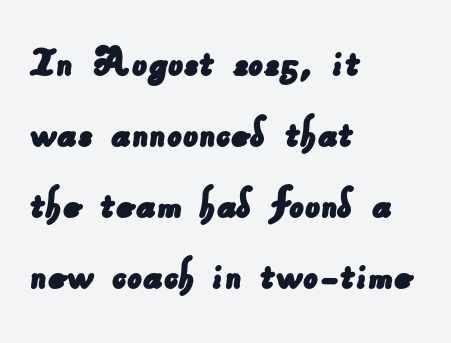
Evenly set lines give the paragraph a standard silhouette. These lines stack with their left ends in a neat column. Descender tails drop into unmarked territory. Short note: letters normally spaced. The passage shown is typeset with a sans-serif family.
